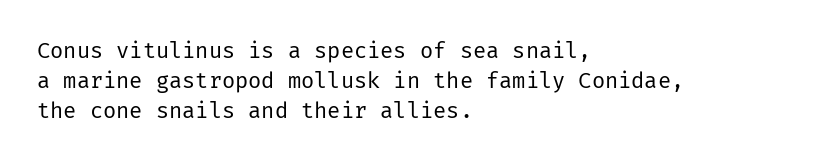
Q: Is the text bold? A: No.
Q: Is the text italic (slanted)? A: No, it is upright.
Q: Is the text underlined? A: No.
Q: How is the paragraph aligned? A: Left-aligned.
Q: Is the spacing between letters normal or unusually wide? A: Normal.
Q: Is the spacing between lines tight, normal or loose? A: Normal.
